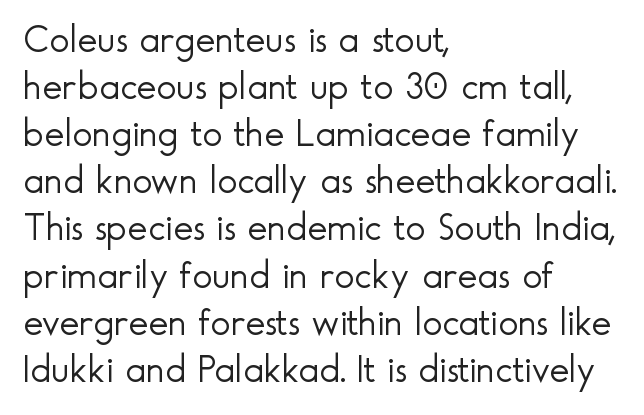
The image shows 38 px light sans-serif type, upright; set left-aligned, line spacing 1.24x, normal letter spacing, not underlined; a small x-height.
